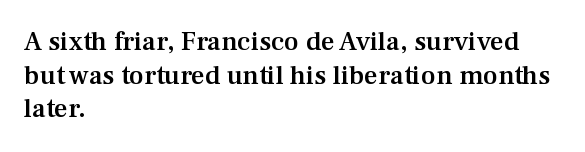
Does the copy run flush right? No — it runs flush left. The passage shown has conventional tracking throughout. Compared with an ordinary text face, these strokes are moderately heavier — a semibold. Unlike italic type, these characters show no tilt at all. No word sits above an underline.
